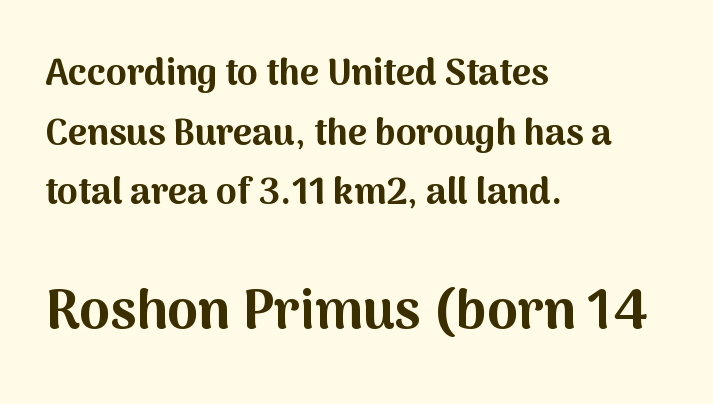
The image shows 55 px bold sans-serif type, upright; set left-aligned, normal line spacing (1.61x), normal letter spacing, not underlined; the second (bottom) block is 1.49x larger; medium stroke contrast and a medium x-height.
